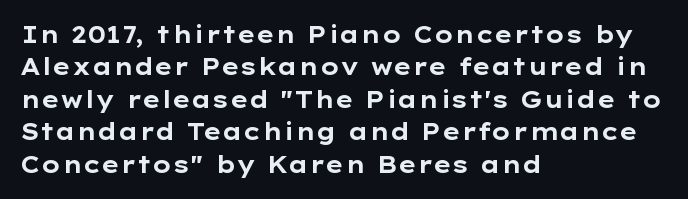
Q: Is the text bold? A: Yes.
Q: Is the text italic (slanted)? A: No, it is upright.
Q: Is the text underlined? A: No.
Q: How is the paragraph aligned? A: Left-aligned.
Q: Is the spacing between letters normal or unusually wide? A: Normal.
Q: Is the spacing between lines tight, normal or loose? A: Normal.
